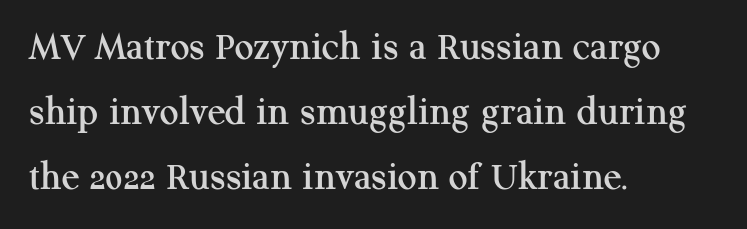
{"serif": "yes", "italic": "no", "width": "normal", "stroke_contrast": "medium", "x_height": "medium", "monospaced": "no", "underline": "no", "align": "left", "line_spacing": "normal", "line_spacing_ratio": 1.55, "letter_spacing": "normal", "letter_spacing_em": 0.0, "glyph_px": 42}
